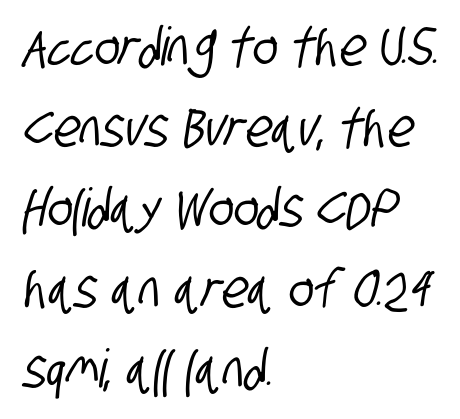
The image shows 53 px condensed sans-serif type; set left-aligned, normal line spacing (1.52x), normal letter spacing, not underlined; low stroke contrast and a large x-height.
